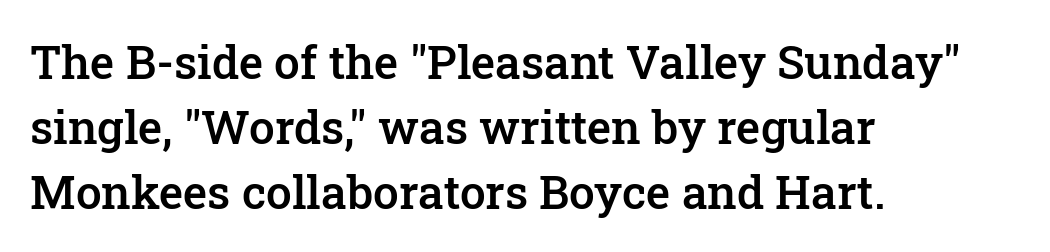
You could call the tracking neutral — neither tight nor loose. The font family rendered here belongs to the serif group. A somewhat darkened texture: the type is semibold rather than bold. This block has exactly the height ordinary leading produces. This sample uses an upright cut, with every glyph sitting square on the baseline. These lines are set flush left with a ragged right edge.
